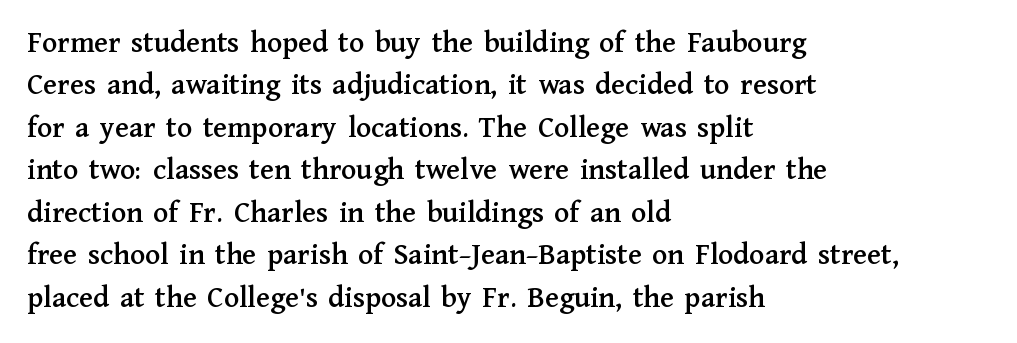
Just letters on the line, the space beneath them empty. The rendering shows small feet on the letterforms — a serif design. If you measured baseline to baseline, you'd find a middling distance. Character widths vary here, with narrow letters taking less room than wide ones. Compared with typical body copy, the letter spacing here is the same. In CSS terms this would be text-align: left.
